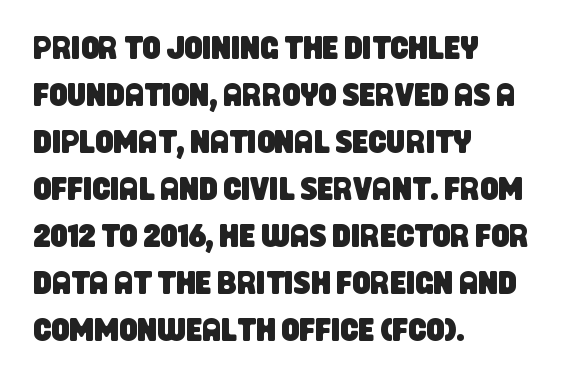
Spacing verdict: proportional, widths tailored to each character. Is there much room between lines? A standard amount, neither cramped nor airy. Each word holds together tightly as a unit, with standard inter-letter gaps. Horizontally, the lines are justified to the leading edge only.
